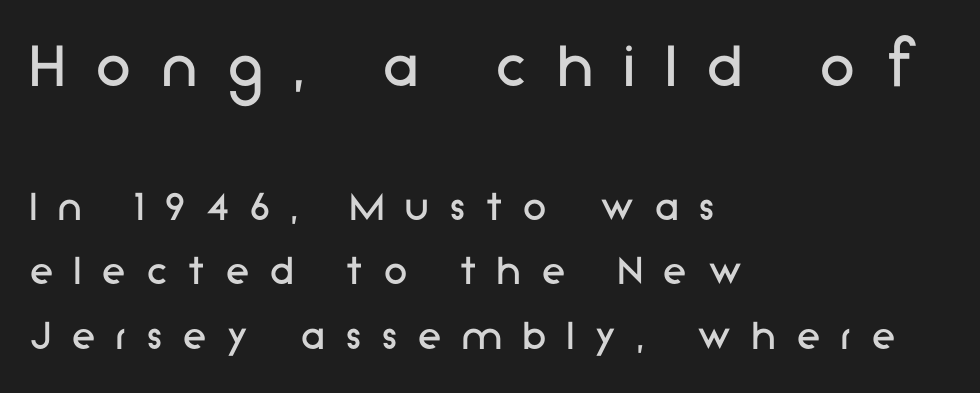
{"serif": "no", "italic": "no", "bold": "no", "weight": "regular", "width": "normal", "stroke_contrast": "low", "x_height": "medium", "monospaced": "no", "underline": "no", "align": "left", "line_spacing": "normal", "line_spacing_ratio": 1.37, "letter_spacing": "wide", "letter_spacing_em": 0.45, "larger_block": "first", "size_ratio": 1.49, "glyph_px": 70}
